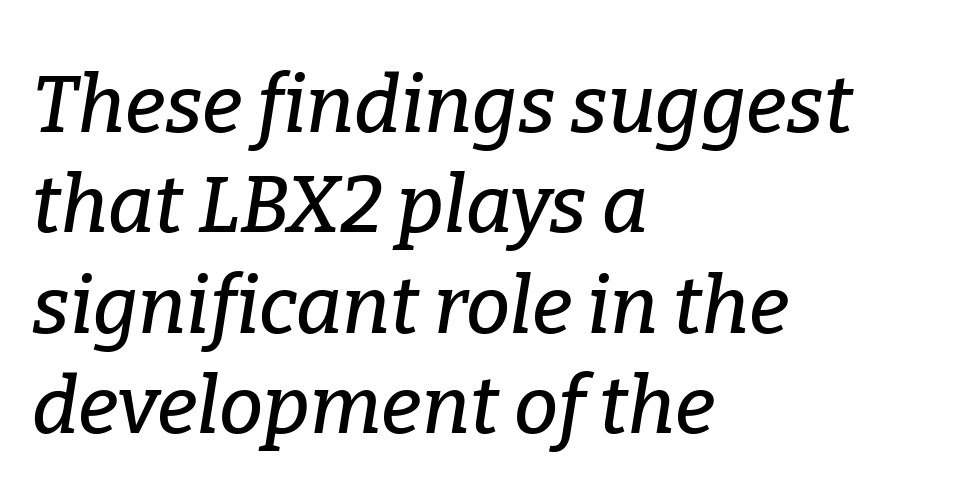
{"serif": "yes", "italic": "yes", "lean": "right", "slant_degrees": 9, "width": "normal", "stroke_contrast": "low", "x_height": "medium", "monospaced": "no", "underline": "no", "align": "left", "line_spacing": "normal", "line_spacing_ratio": 1.27, "letter_spacing": "normal", "letter_spacing_em": 0.0, "glyph_px": 79}
